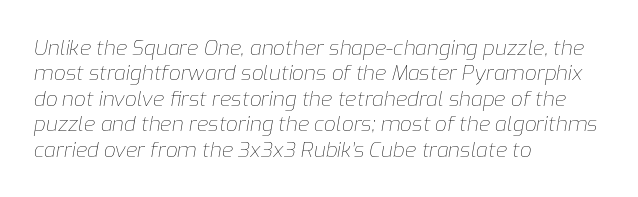
The image shows 21 px text type, italic (leaning right); set left-aligned, line spacing 1.21x, normal letter spacing, not underlined.
